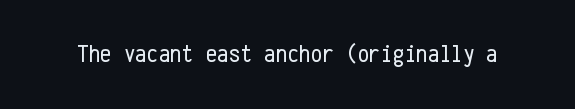
Q: Is the text bold? A: No.
Q: Is the text italic (slanted)? A: No, it is upright.
Q: Is the text underlined? A: No.
Q: Is the spacing between letters normal or unusually wide? A: Normal.
